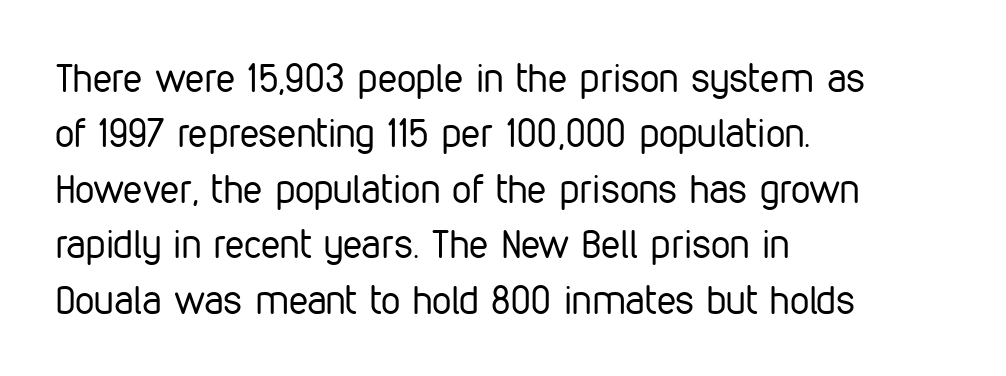
No feet cap the strokes, marking this as sans-serif type. No heavy texture on the line: the type isn't bold. The space directly below the letters is spotless. Vertical strokes here are truly vertical. In terms of letterspacing, this is plain default setting. Quick note: interline space is typical.
